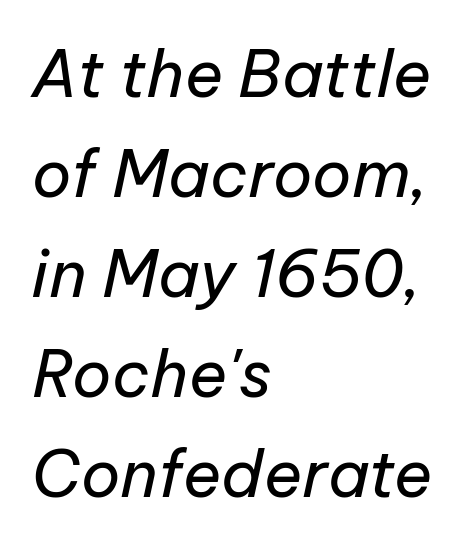
{"italic": "yes", "lean": "right", "slant_degrees": 12, "bold": "no", "weight": "regular", "width": "normal", "stroke_contrast": "low", "x_height": "medium", "monospaced": "no", "underline": "no", "align": "left", "line_spacing": "normal", "line_spacing_ratio": 1.54, "letter_spacing": "normal", "letter_spacing_em": 0.0, "glyph_px": 65}
